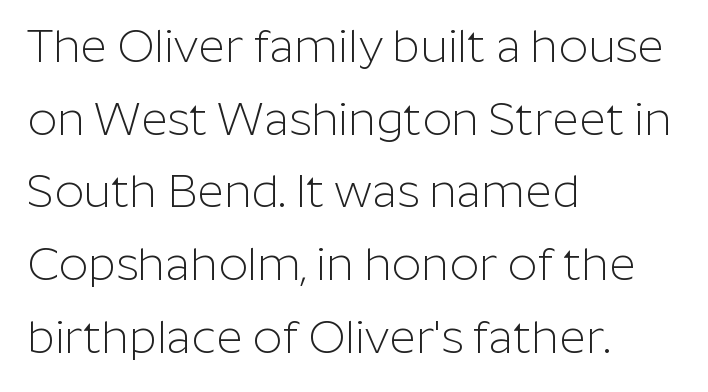
Q: Is the text bold? A: No.
Q: Is the text italic (slanted)? A: No, it is upright.
Q: Is the typeface a serif or a sans-serif typeface? A: Sans-serif.
Q: Is the text underlined? A: No.
Q: How is the paragraph aligned? A: Left-aligned.
Q: Is the spacing between letters normal or unusually wide? A: Normal.
Q: Is the spacing between lines tight, normal or loose? A: Normal.
Q: Width (condensed, normal, or wide)? A: Normal.
Q: Stroke contrast? A: Low.
Q: x-height? A: Medium.
Q: Monospaced? A: No.
